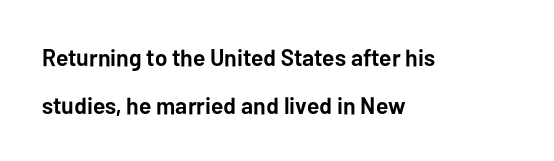
{"italic": "no", "bold": "yes", "underline": "no", "align": "left", "line_spacing": "loose", "line_spacing_ratio": 2.0, "letter_spacing": "normal", "letter_spacing_em": 0.0, "glyph_px": 24}
